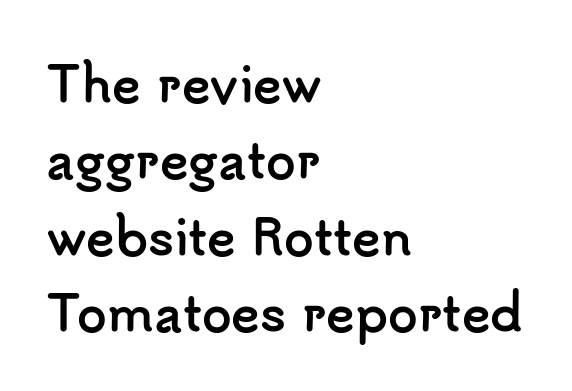
{"serif": "no", "italic": "no", "bold": "yes", "weight": "semibold", "width": "normal", "stroke_contrast": "low", "x_height": "small", "monospaced": "no", "underline": "no", "align": "left", "line_spacing": "normal", "line_spacing_ratio": 1.59, "letter_spacing": "normal", "letter_spacing_em": 0.0, "glyph_px": 48}
